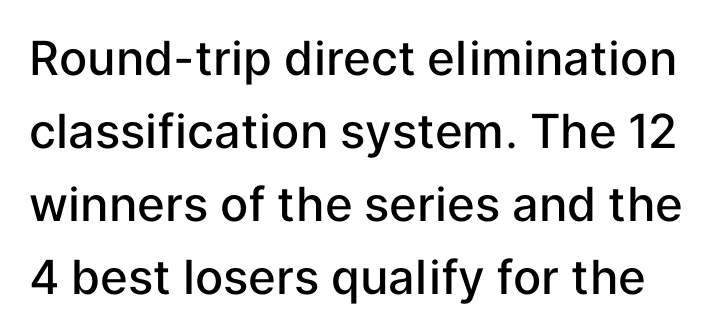
In terms of weight, the rendering is demibold, just under bold. The letters carry no serifs — their stems end cleanly without finishing strokes. These lines keep a tight, regular rhythm from letter to letter. Do the characters align in a grid? No, the font is proportional. The font's upright variant was chosen for this text.
